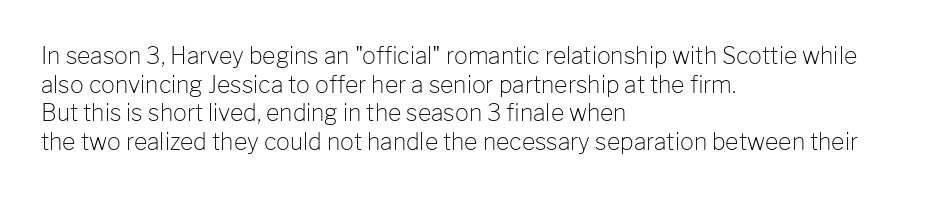
{"italic": "no", "bold": "no", "underline": "no", "align": "left", "line_spacing_ratio": 1.24, "letter_spacing": "normal", "letter_spacing_em": 0.0, "glyph_px": 23}
